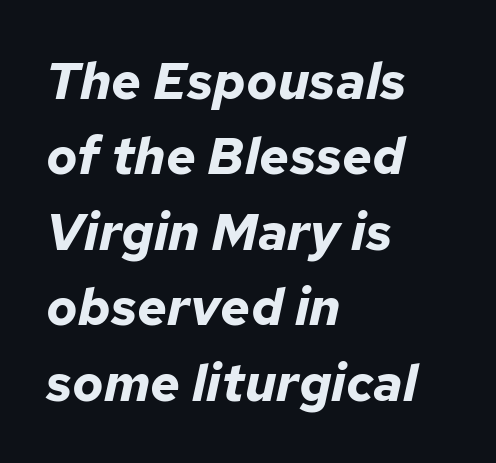
Q: Is the text bold? A: Yes.
Q: Is the text italic (slanted)? A: Yes, it leans right by about 12 degrees.
Q: Is the text underlined? A: No.
Q: How is the paragraph aligned? A: Left-aligned.
Q: Is the spacing between letters normal or unusually wide? A: Normal.
Q: Is the spacing between lines tight, normal or loose? A: Normal.
Q: Width (condensed, normal, or wide)? A: Normal.
Q: Stroke contrast? A: Low.
Q: x-height? A: Medium.
Q: Monospaced? A: No.
